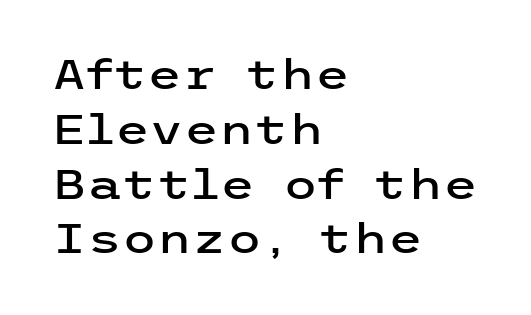
{"serif": "no", "italic": "no", "width": "wide", "stroke_contrast": "low", "x_height": "medium", "underline": "no", "align": "left", "line_spacing": "normal", "line_spacing_ratio": 1.37, "letter_spacing": "normal", "letter_spacing_em": 0.0, "glyph_px": 40}
